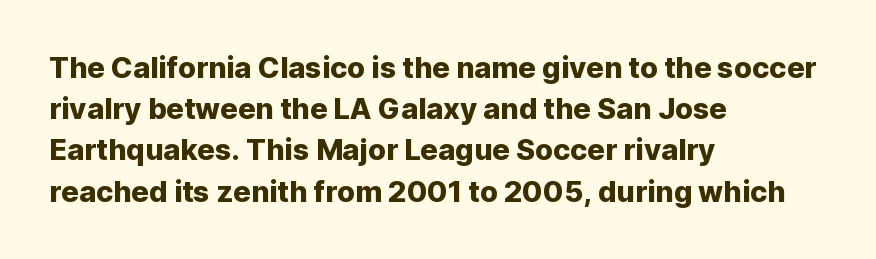
{"serif": "no", "italic": "no", "width": "normal", "stroke_contrast": "low", "x_height": "medium", "monospaced": "no", "underline": "no", "align": "left", "line_spacing": "normal", "line_spacing_ratio": 1.42, "letter_spacing": "normal", "letter_spacing_em": 0.0, "glyph_px": 29}
